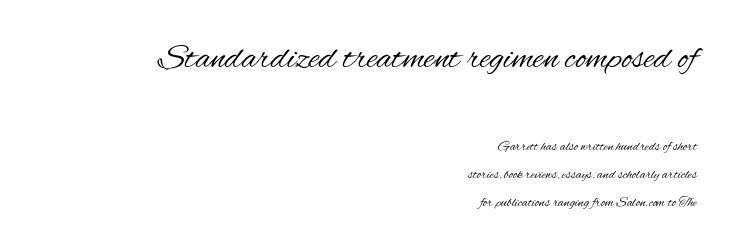
The image shows 36 px regular-weight, condensed sans-serif type; set right-aligned, loose line spacing (2.02x), normal letter spacing, not underlined; the first (top) block is 2.57x larger; medium stroke contrast and a small x-height.
